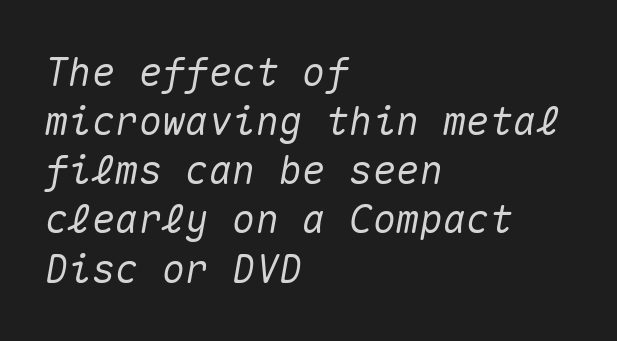
The image shows 39 px text type, italic (leaning right), monospaced; set left-aligned, normal line spacing (1.26x), normal letter spacing, not underlined; medium stroke contrast and a medium x-height.
